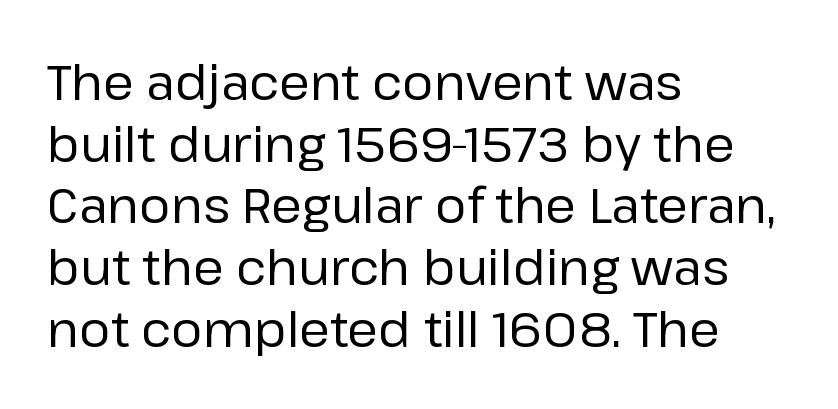
{"serif": "no", "italic": "no", "bold": "no", "weight": "regular", "width": "normal", "stroke_contrast": "low", "x_height": "medium", "monospaced": "no", "underline": "no", "align": "left", "line_spacing": "normal", "line_spacing_ratio": 1.26, "letter_spacing": "normal", "letter_spacing_em": 0.0, "glyph_px": 49}
